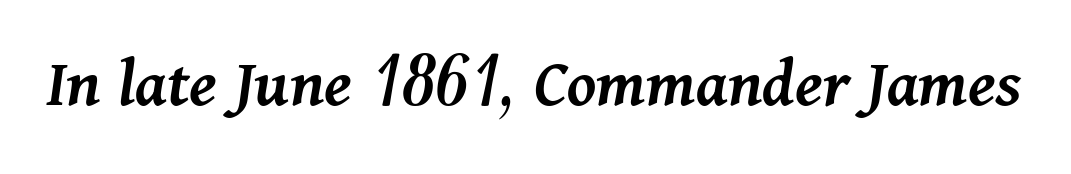
The typography opts for an oblique posture over an upright one. Character widths vary here, with narrow letters taking less room than wide ones. The sample has been set in demibold, a notch under bold. The baseline area is clear.
